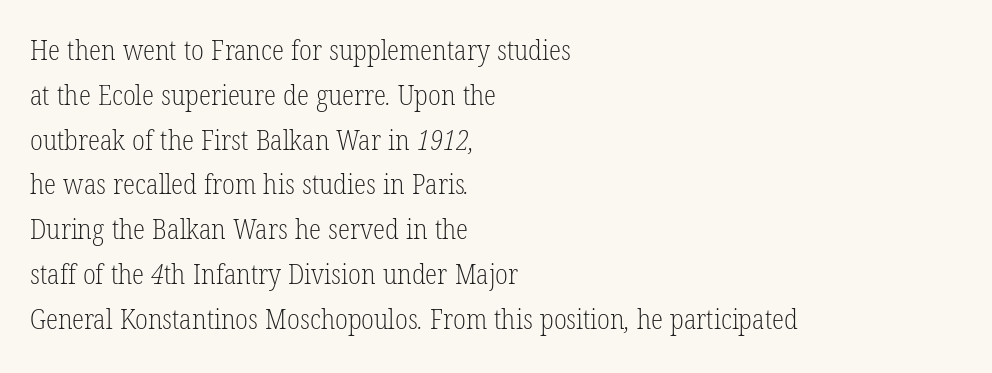
The image shows 28 px light, condensed serif type; set left-aligned, normal line spacing (1.6x), normal letter spacing, not underlined; low stroke contrast and a medium x-height.
